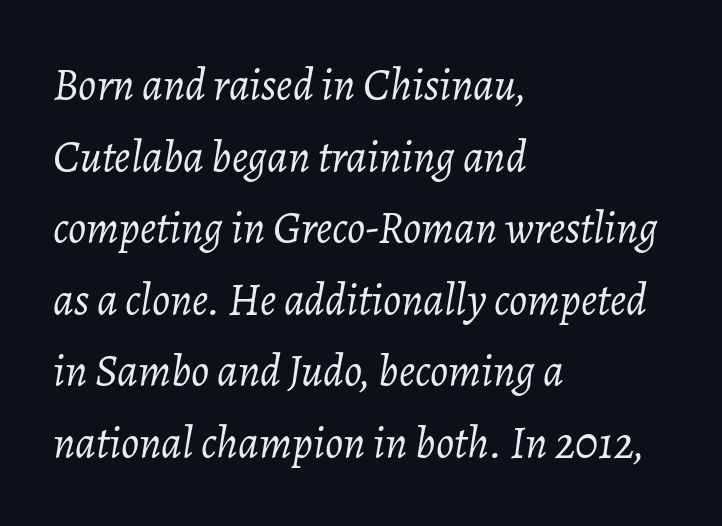
The image shows 45 px light type, italic (leaning right); set left-aligned, normal line spacing (1.59x), normal letter spacing, not underlined; low stroke contrast and a medium x-height.
